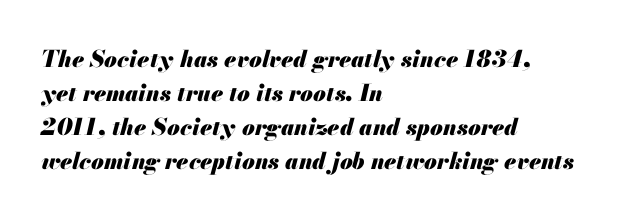
Q: Is the text bold? A: Yes.
Q: Is the text italic (slanted)? A: Yes, it leans right by about 13 degrees.
Q: Is the text underlined? A: No.
Q: How is the paragraph aligned? A: Left-aligned.
Q: Is the spacing between letters normal or unusually wide? A: Normal.
Q: Is the spacing between lines tight, normal or loose? A: Normal.
